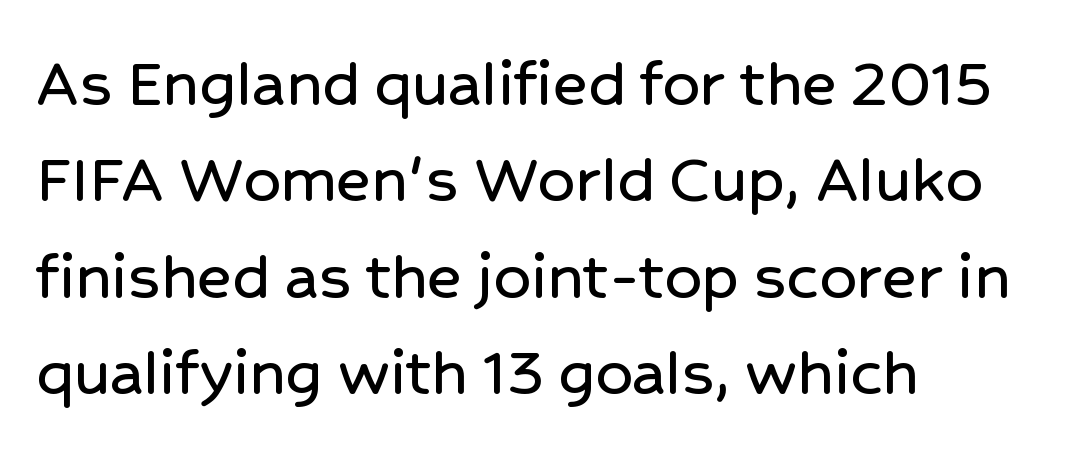
{"serif": "no", "italic": "no", "width": "normal", "stroke_contrast": "low", "x_height": "medium", "monospaced": "no", "underline": "no", "align": "left", "line_spacing": "normal", "line_spacing_ratio": 1.32, "letter_spacing": "normal", "letter_spacing_em": 0.0, "glyph_px": 73}
